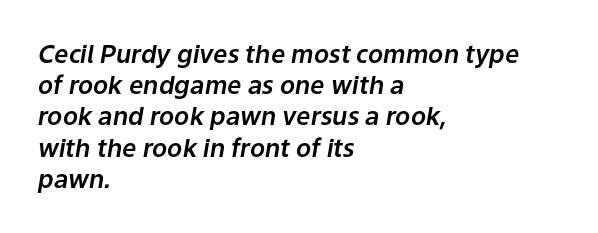
The image shows 25 px text type, italic (leaning right); set left-aligned, normal line spacing (1.25x), normal letter spacing, not underlined.
